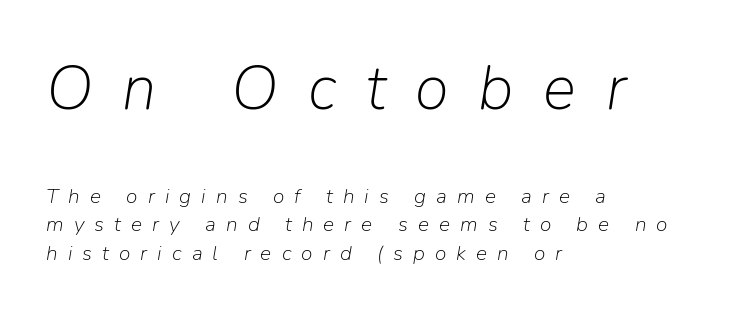
Reading top to bottom, the characters get smaller at the block break. The line-height multiplier appears to be the usual default. The passage shown leans; its letterforms are oblique. Weight: in the light-to-regular range. In terms of letterspacing, this is a distinctly airy, spread setting.
